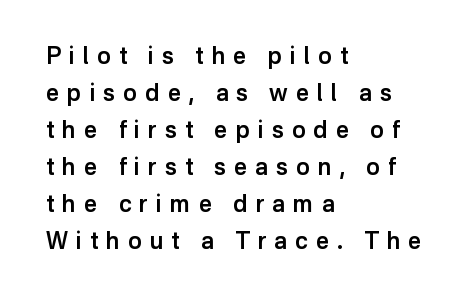
The image shows 23 px text type, upright; set left-aligned, normal line spacing (1.61x), unusually wide letter spacing (+0.35 em), not underlined.
